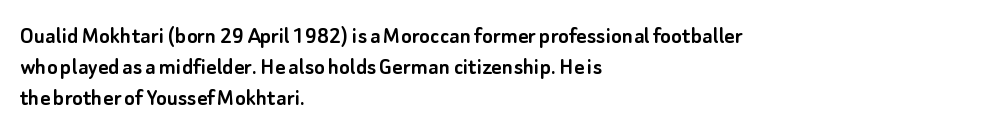
Q: Is the text italic (slanted)? A: No, it is upright.
Q: Is the text underlined? A: No.
Q: How is the paragraph aligned? A: Left-aligned.
Q: Is the spacing between letters normal or unusually wide? A: Normal.
Q: Is the spacing between lines tight, normal or loose? A: Normal.
